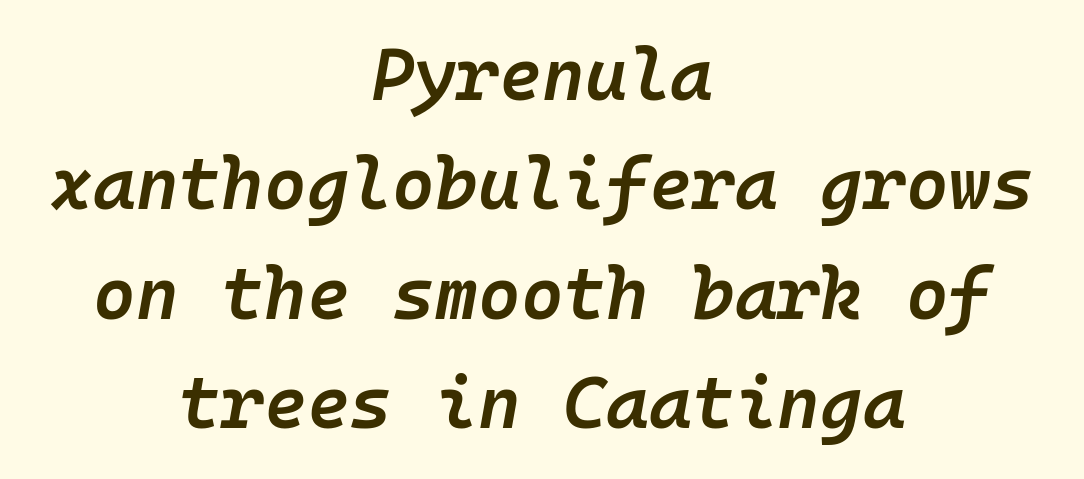
The image shows 73 px semibold type, italic (leaning right), monospaced; set centered, normal line spacing (1.5x), normal letter spacing, not underlined; low stroke contrast and a medium x-height.
